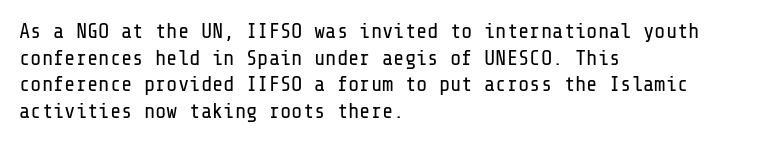
{"italic": "no", "bold": "no", "underline": "no", "align": "left", "line_spacing": "normal", "line_spacing_ratio": 1.27, "letter_spacing": "normal", "letter_spacing_em": 0.0, "glyph_px": 21}
